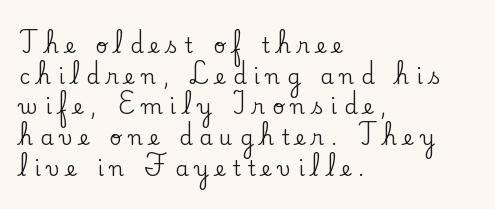
The image shows 21 px text type, upright; set left-aligned, normal line spacing (1.46x), unusually wide letter spacing (+0.33 em), not underlined.
